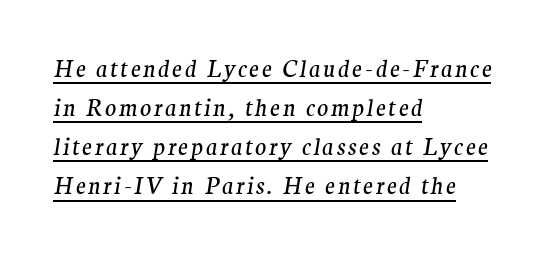
Q: Is the text bold? A: No.
Q: Is the text italic (slanted)? A: Yes, it leans right by about 9 degrees.
Q: Is the text underlined? A: Yes.
Q: How is the paragraph aligned? A: Left-aligned.
Q: Is the spacing between lines tight, normal or loose? A: Normal.
